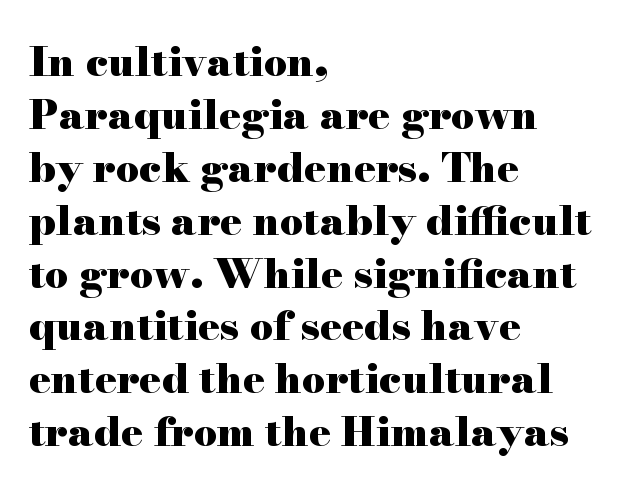
Strong, thick strokes mark this as bold type. Underline: absent. Line starts are locked; line ends wander. The vertical gap from one line to the next is medium.
